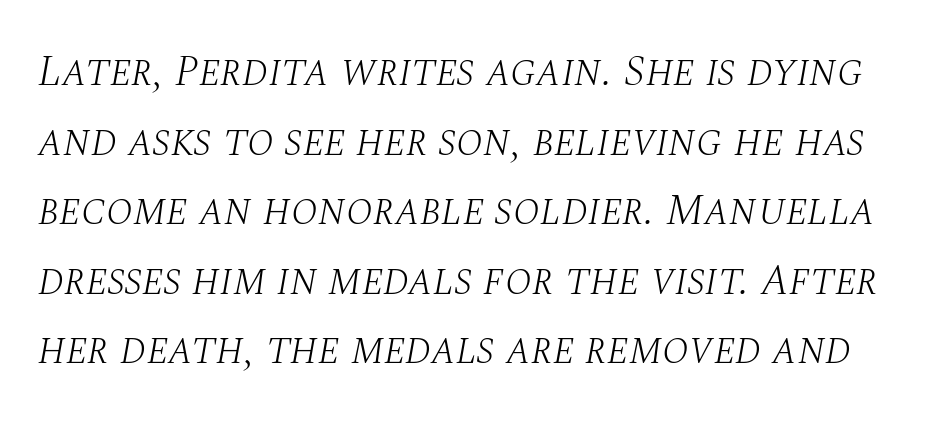
No extra ink here — the face is not bold. Spacing verdict: proportional, widths tailored to each character. Each word holds together tightly as a unit, with standard inter-letter gaps. The letters carry serifs — small finishing strokes at the ends of their stems. The passage shown stacks its lines at a standard gap. You can tell it's italic because the verticals aren't actually vertical.
